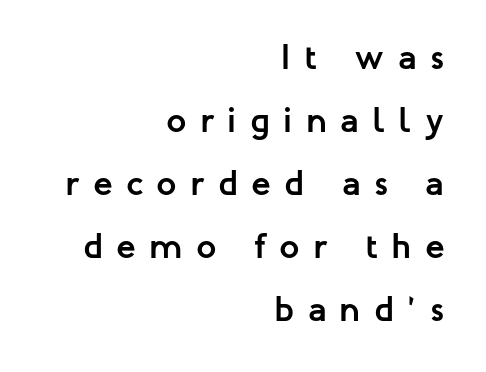
{"serif": "no", "italic": "no", "bold": "yes", "weight": "semibold", "width": "normal", "stroke_contrast": "low", "x_height": "medium", "monospaced": "no", "underline": "no", "align": "right", "line_spacing_ratio": 1.75, "letter_spacing": "wide", "letter_spacing_em": 0.37, "glyph_px": 36}
